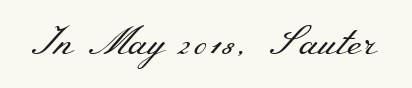
The type family on display is of the serif kind. The tracking reads as untouched default to a designer's eye. Stems here are at most as thick as an everyday book face. Underline: absent.
